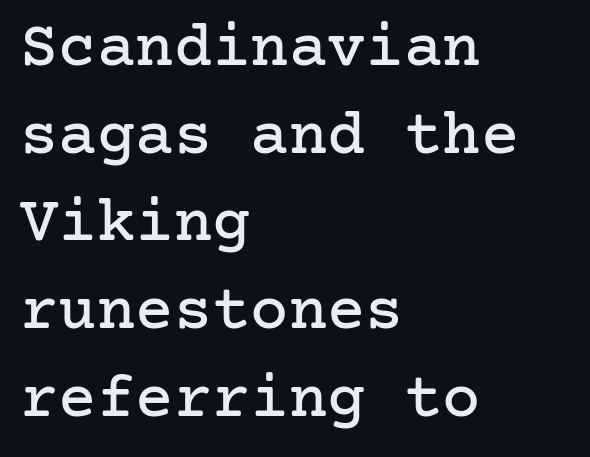
Q: Is the text italic (slanted)? A: No, it is upright.
Q: Is the typeface a serif or a sans-serif typeface? A: Serif.
Q: Is the text underlined? A: No.
Q: How is the paragraph aligned? A: Left-aligned.
Q: Is the spacing between letters normal or unusually wide? A: Normal.
Q: Is the spacing between lines tight, normal or loose? A: Normal.
Q: Width (condensed, normal, or wide)? A: Normal.
Q: Stroke contrast? A: Low.
Q: x-height? A: Medium.
